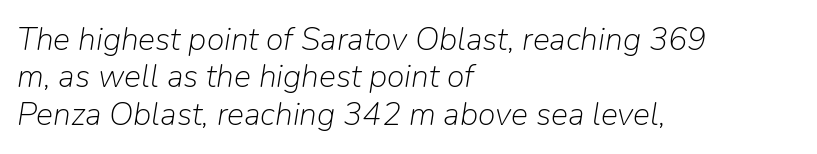
Q: Is the text bold? A: No.
Q: Is the text italic (slanted)? A: Yes, it leans right by about 9 degrees.
Q: Is the text underlined? A: No.
Q: How is the paragraph aligned? A: Left-aligned.
Q: Is the spacing between letters normal or unusually wide? A: Normal.
Q: Width (condensed, normal, or wide)? A: Normal.
Q: Stroke contrast? A: Low.
Q: x-height? A: Medium.
Q: Monospaced? A: No.
